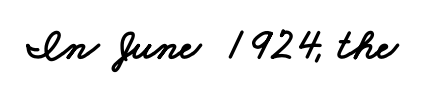
{"serif": "no", "width": "wide", "stroke_contrast": "low", "x_height": "small", "monospaced": "no", "underline": "no", "letter_spacing": "normal", "letter_spacing_em": 0.0, "glyph_px": 45}
